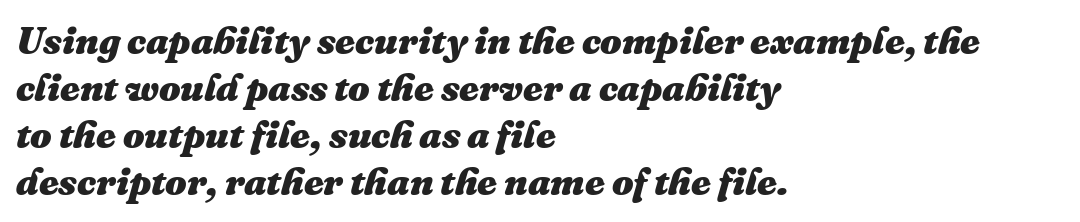
The image shows 38 px heavy type, italic (leaning right); set left-aligned, line spacing 1.24x, normal letter spacing, not underlined; medium stroke contrast and a medium x-height.
